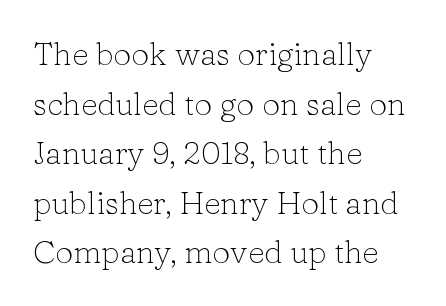
The image shows 32 px light serif type, upright; set left-aligned, normal line spacing (1.55x), normal letter spacing, not underlined; low stroke contrast and a medium x-height.
